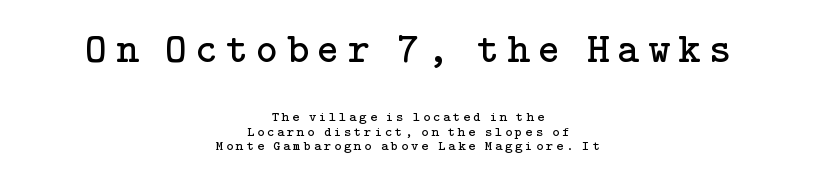
Rule under the text: the space is simply empty. Casual observation: everything's sitting right in the middle. Notice how descenders almost collide with the ascenders below — that's tight leading. This rendering employs a face with finishing strokes, i.e., a serif.
